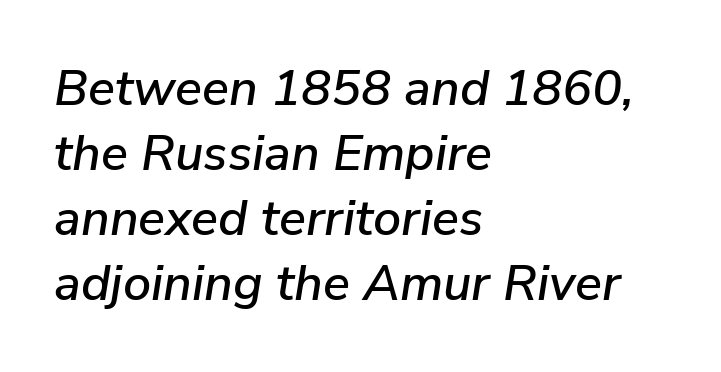
Q: Is the text italic (slanted)? A: Yes, it leans right by about 9 degrees.
Q: Is the text underlined? A: No.
Q: How is the paragraph aligned? A: Left-aligned.
Q: Is the spacing between letters normal or unusually wide? A: Normal.
Q: Is the spacing between lines tight, normal or loose? A: Normal.
Q: Width (condensed, normal, or wide)? A: Normal.
Q: Stroke contrast? A: Low.
Q: x-height? A: Medium.
Q: Monospaced? A: No.
